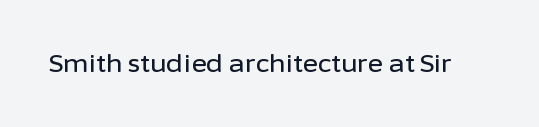
{"italic": "no", "underline": "no", "letter_spacing": "normal", "letter_spacing_em": 0.0, "glyph_px": 24}
